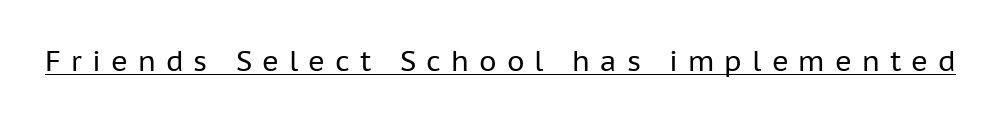
A roman cut, with each character standing at attention. The face used here is rendered with a markedly widened letterfit. Varying glyph widths throughout — classic text-font behaviour. Nothing heavy about these letters — not bold at all. Decoration check: the copy is underlined.
